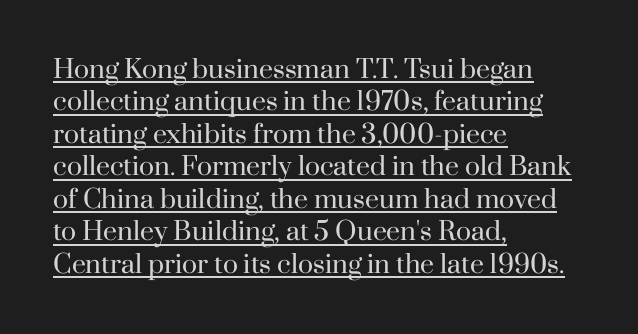
Weight class: somewhere from thin through regular. The passage shown stacks its lines at a standard gap. Casual observation: everything's shoved over to the left. Quick note: not italic, upright.
